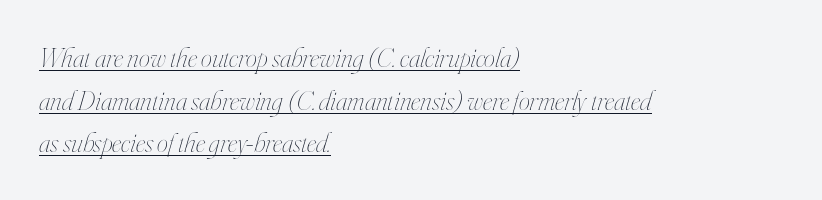
The letters advance in unequal steps, a hallmark of proportional type. The setting favours the left margin, as ordinary paragraphs usually do. Somebody hit Ctrl+U on this one — the words are underlined. The passage shown has conventional tracking throughout. Slant detected: the letters are inclined. Compared with a typical body face, this is equally light or lighter still.
